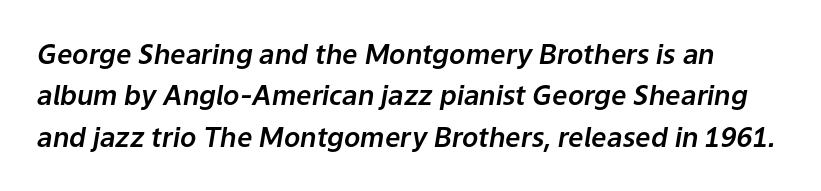
The image shows 27 px text type, italic (leaning right); set normal line spacing (1.53x), normal letter spacing, not underlined.
